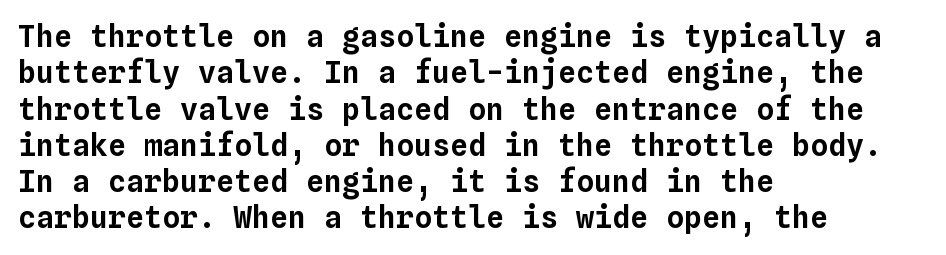
{"italic": "no", "width": "normal", "stroke_contrast": "low", "x_height": "medium", "monospaced": "yes", "underline": "no", "align": "left", "line_spacing_ratio": 1.21, "letter_spacing": "normal", "letter_spacing_em": 0.0, "glyph_px": 30}
